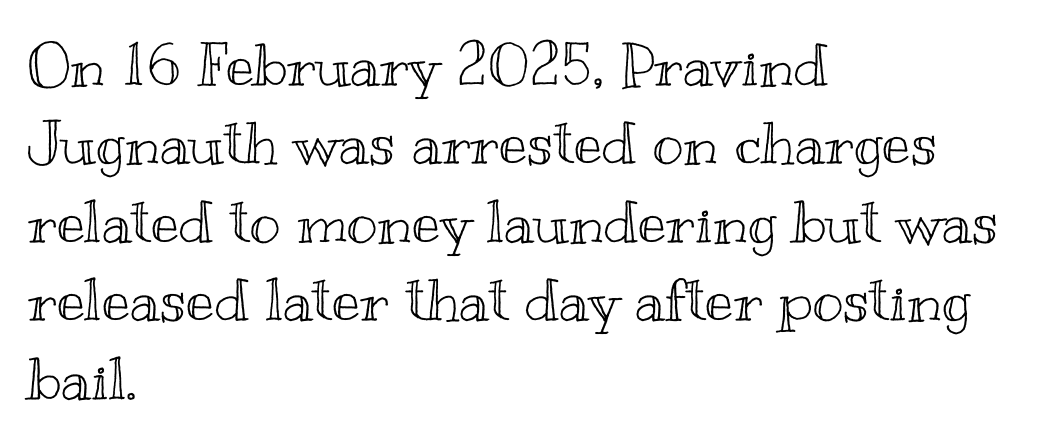
The image shows 59 px wide type, upright; set left-aligned, normal line spacing (1.33x), normal letter spacing, not underlined; a small x-height.
